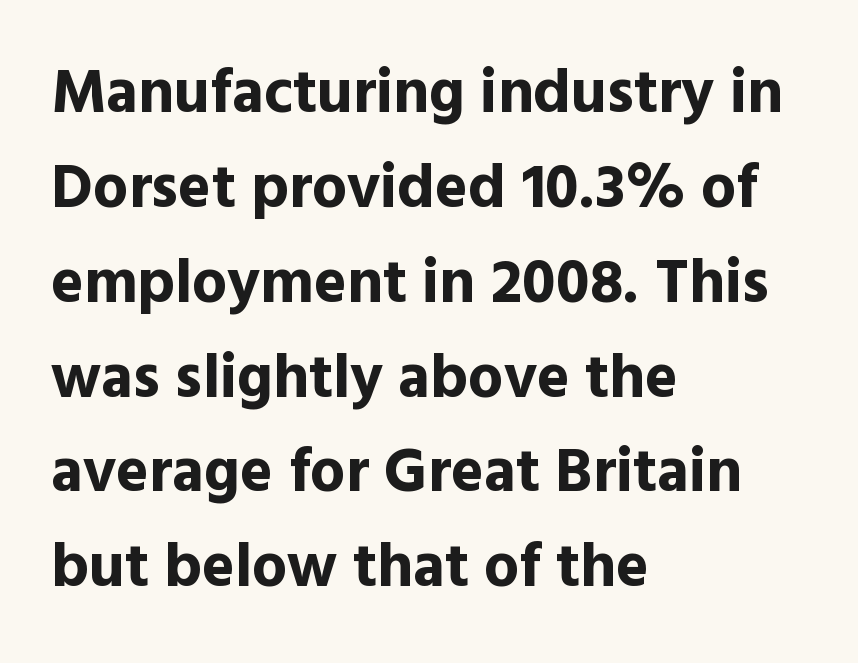
{"serif": "no", "italic": "no", "bold": "yes", "weight": "bold", "width": "normal", "x_height": "medium", "monospaced": "no", "underline": "no", "align": "left", "line_spacing": "normal", "line_spacing_ratio": 1.53, "letter_spacing": "normal", "letter_spacing_em": 0.0, "glyph_px": 62}
